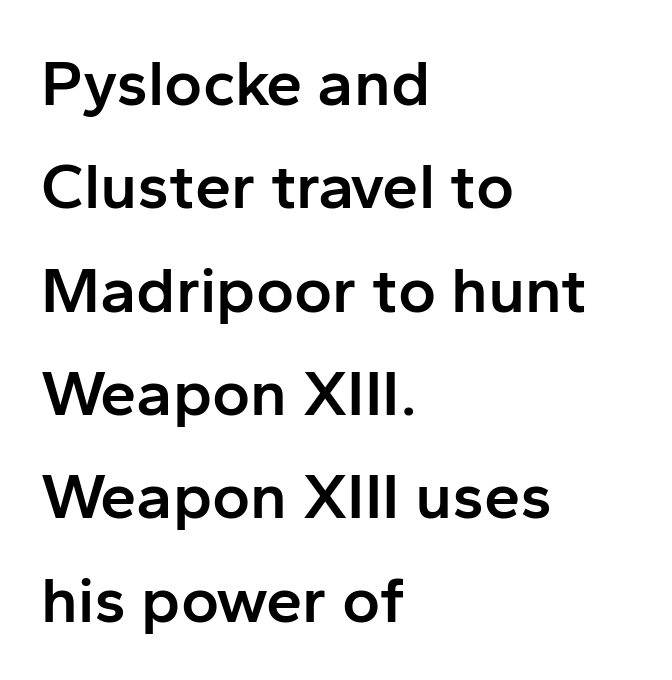
Q: Is the text bold? A: Semi-bold.
Q: Is the text italic (slanted)? A: No, it is upright.
Q: Is the typeface a serif or a sans-serif typeface? A: Sans-serif.
Q: Is the text underlined? A: No.
Q: How is the paragraph aligned? A: Left-aligned.
Q: Is the spacing between letters normal or unusually wide? A: Normal.
Q: Is the spacing between lines tight, normal or loose? A: Normal.
Q: Width (condensed, normal, or wide)? A: Normal.
Q: Stroke contrast? A: Low.
Q: x-height? A: Medium.
Q: Monospaced? A: No.
